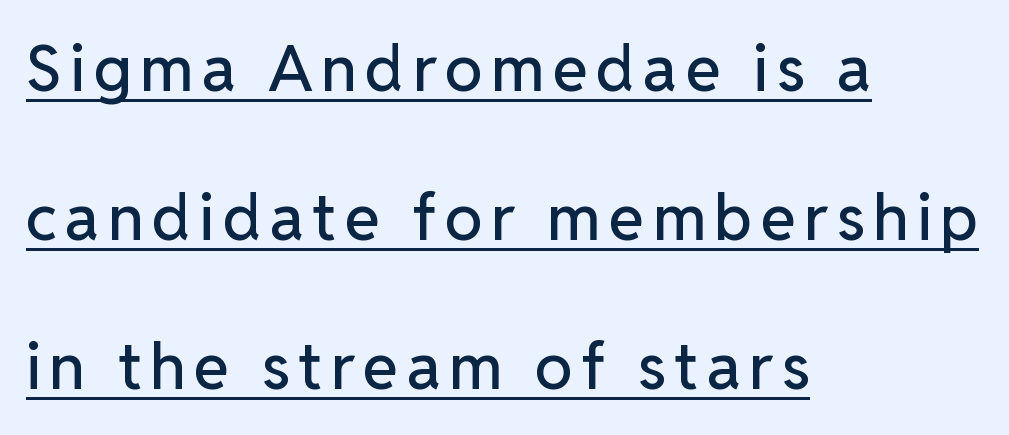
Vertical spacing — loose. The typography opts for an upright posture over an oblique one. Here the designer chose a conventional face with non-uniform glyph widths. The string is rendered with underlining switched on. I'd call this a sans setting — the letters go barefoot.
